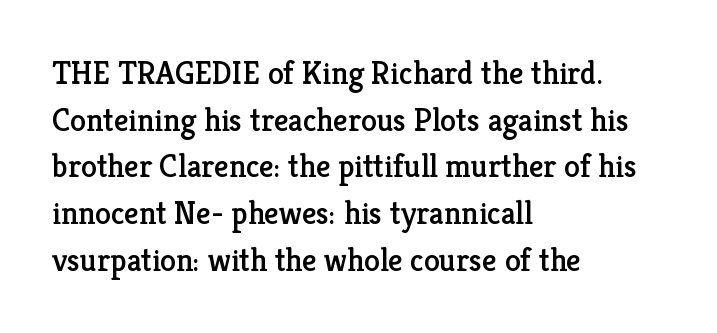
Q: Is the text italic (slanted)? A: No, it is upright.
Q: Is the typeface a serif or a sans-serif typeface? A: Serif.
Q: Is the text underlined? A: No.
Q: How is the paragraph aligned? A: Left-aligned.
Q: Is the spacing between letters normal or unusually wide? A: Normal.
Q: Is the spacing between lines tight, normal or loose? A: Normal.
Q: Width (condensed, normal, or wide)? A: Normal.
Q: Stroke contrast? A: Low.
Q: x-height? A: Medium.
Q: Monospaced? A: No.
